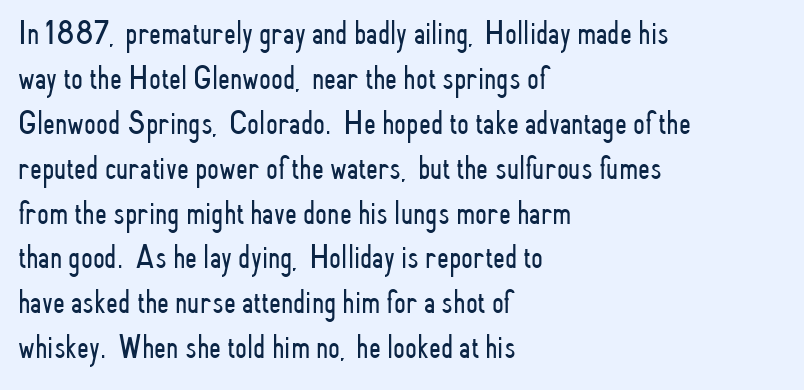
Students, note that the glyphs here touch the page at normal intervals. The typesetter chose a ragged-right arrangement here. Each letter keeps its own natural width here, so spacing adapts to shape. The zone under the glyphs is completely vacant.
